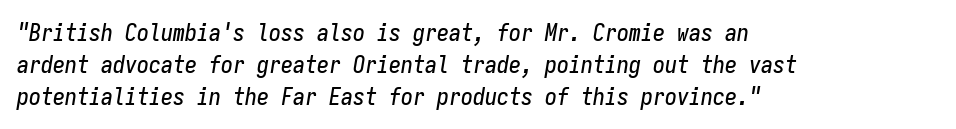
The image shows 24 px text type, italic (leaning right); set left-aligned, normal line spacing (1.33x), normal letter spacing, not underlined.
